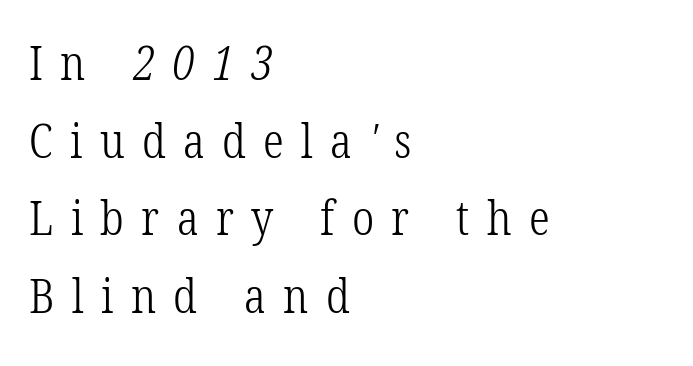
Q: Is the text bold? A: No.
Q: Is the typeface a serif or a sans-serif typeface? A: Serif.
Q: Is the text underlined? A: No.
Q: How is the paragraph aligned? A: Left-aligned.
Q: Is the spacing between letters normal or unusually wide? A: Unusually wide.
Q: Is the spacing between lines tight, normal or loose? A: Normal.
Q: Width (condensed, normal, or wide)? A: Condensed.
Q: Stroke contrast? A: Low.
Q: x-height? A: Medium.
Q: Monospaced? A: No.
